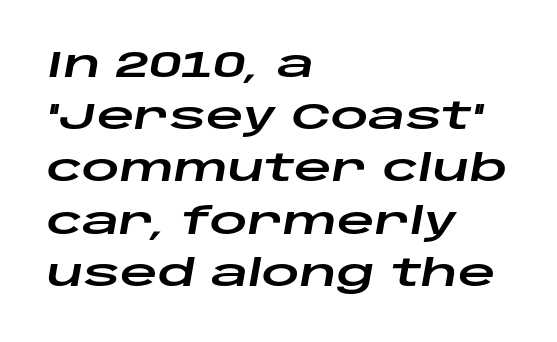
Q: Is the text italic (slanted)? A: Yes, it leans right by about 10 degrees.
Q: Is the text underlined? A: No.
Q: How is the paragraph aligned? A: Left-aligned.
Q: Is the spacing between letters normal or unusually wide? A: Normal.
Q: Is the spacing between lines tight, normal or loose? A: Normal.
Q: Width (condensed, normal, or wide)? A: Wide.
Q: Stroke contrast? A: Low.
Q: x-height? A: Large.
Q: Monospaced? A: No.
